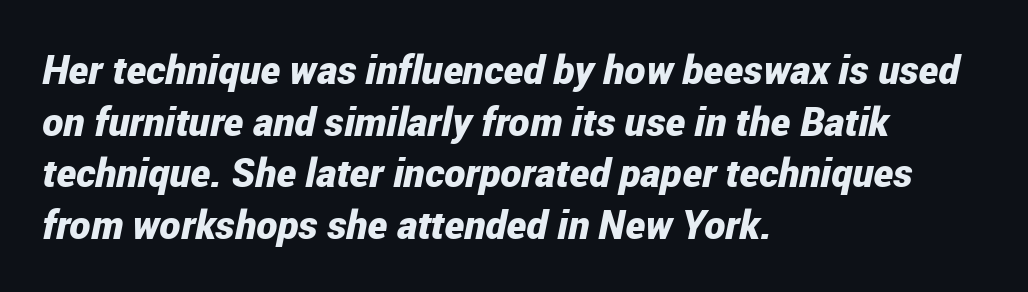
The image shows 40 px bold, condensed type, italic (leaning right); set left-aligned, normal line spacing (1.29x), normal letter spacing, not underlined; low stroke contrast and a medium x-height.
